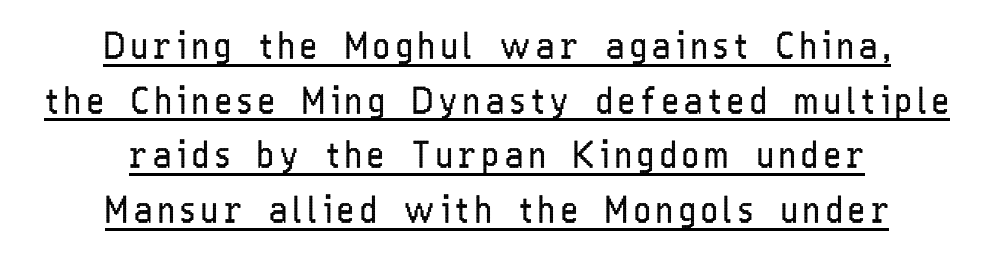
Q: Is the text bold? A: No.
Q: Is the text italic (slanted)? A: No, it is upright.
Q: Is the typeface a serif or a sans-serif typeface? A: Sans-serif.
Q: Is the text underlined? A: Yes.
Q: How is the paragraph aligned? A: Centered.
Q: Is the spacing between lines tight, normal or loose? A: Normal.
Q: Width (condensed, normal, or wide)? A: Condensed.
Q: Stroke contrast? A: Low.
Q: x-height? A: Medium.
Q: Monospaced? A: No.
